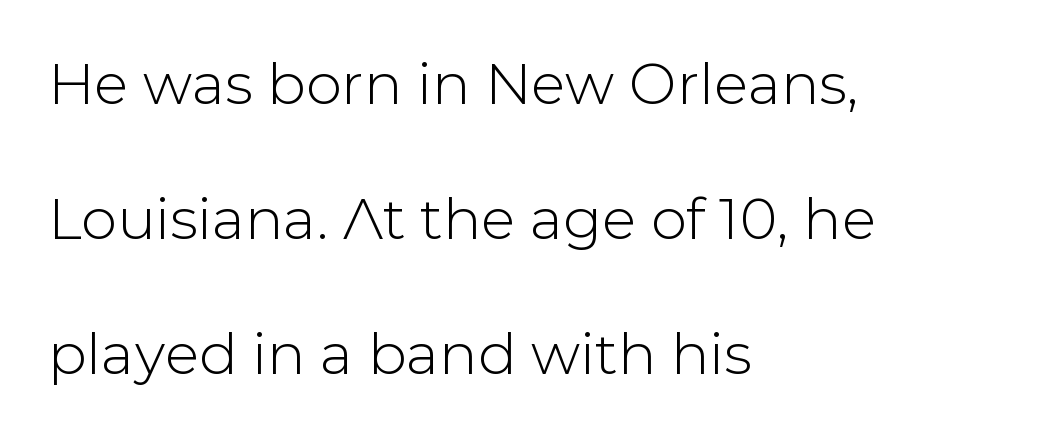
Q: Is the text italic (slanted)? A: No, it is upright.
Q: Is the typeface a serif or a sans-serif typeface? A: Sans-serif.
Q: Is the text underlined? A: No.
Q: How is the paragraph aligned? A: Left-aligned.
Q: Is the spacing between letters normal or unusually wide? A: Normal.
Q: Is the spacing between lines tight, normal or loose? A: Loose.
Q: Width (condensed, normal, or wide)? A: Normal.
Q: Stroke contrast? A: Low.
Q: x-height? A: Medium.
Q: Monospaced? A: No.
